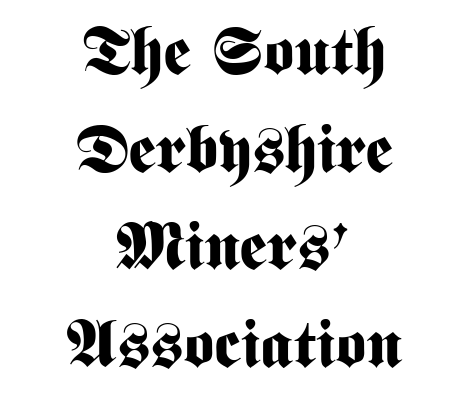
{"serif": "no", "italic": "no", "bold": "yes", "weight": "bold", "width": "condensed", "stroke_contrast": "medium", "x_height": "medium", "monospaced": "no", "underline": "no", "align": "center", "line_spacing": "normal", "line_spacing_ratio": 1.48, "letter_spacing": "normal", "letter_spacing_em": 0.0, "glyph_px": 66}
